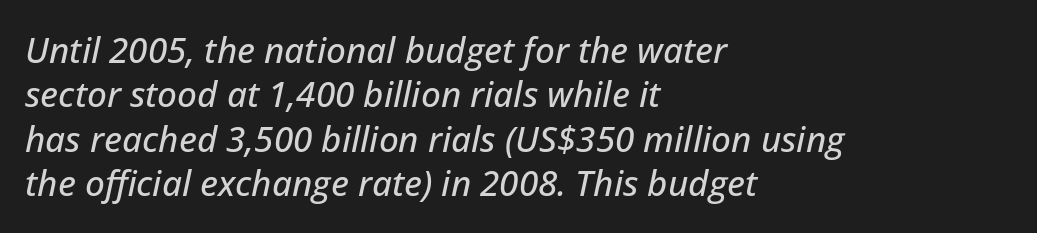
Character widths vary here, with narrow letters taking less room than wide ones. This rendering features lettering with no underline. The lettering tilts uniformly, giving the passage an italic look. Tracking here is standard; glyphs follow each other at the usual distance.
